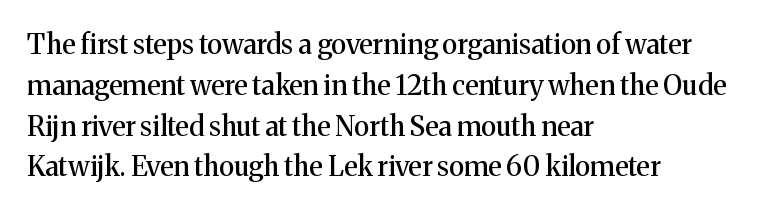
The typography opts for an upright posture over an oblique one. Descenders hang freely into open space. The rag falls on the right side of this text block. No extra tracking has been applied to these lines. Does the leading feel generous? No, just average.
